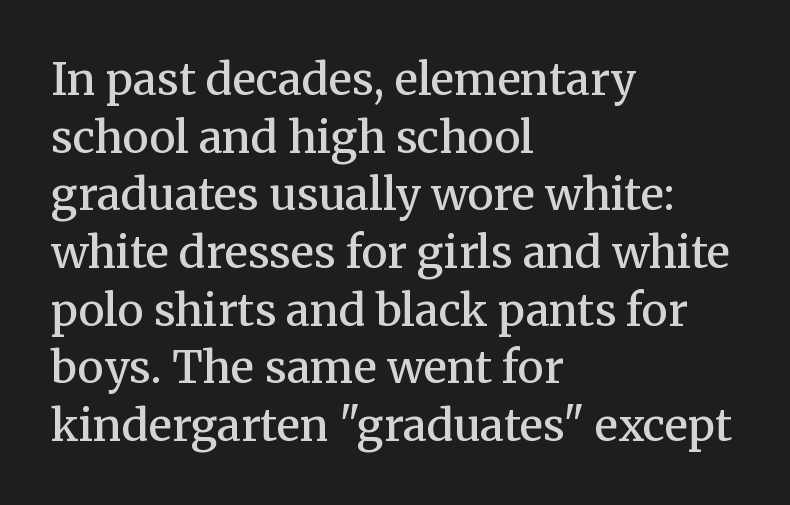
{"serif": "yes", "italic": "no", "bold": "semi", "weight": "semibold", "width": "normal", "stroke_contrast": "medium", "x_height": "medium", "monospaced": "no", "underline": "no", "align": "left", "line_spacing": "normal", "line_spacing_ratio": 1.31, "letter_spacing": "normal", "letter_spacing_em": 0.0, "glyph_px": 44}
